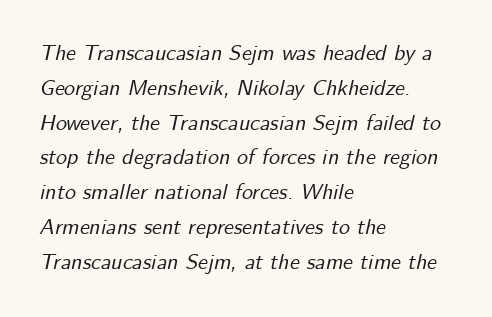
Q: Is the text italic (slanted)? A: Yes, it leans right by about 12 degrees.
Q: Is the text underlined? A: No.
Q: How is the paragraph aligned? A: Left-aligned.
Q: Is the spacing between letters normal or unusually wide? A: Normal.
Q: Is the spacing between lines tight, normal or loose? A: Normal.
